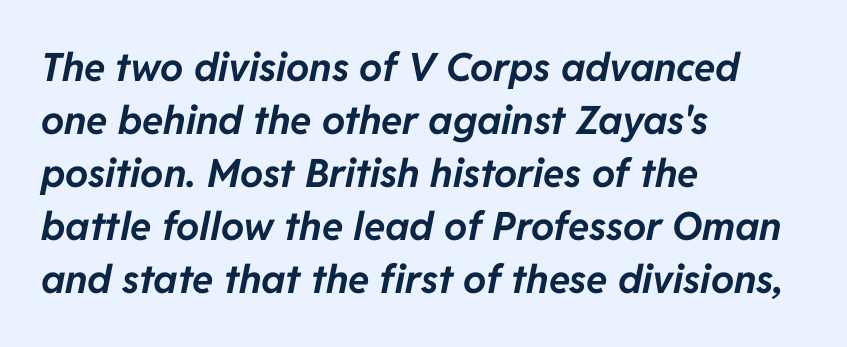
Q: Is the text bold? A: Yes.
Q: Is the text italic (slanted)? A: Yes, it leans right by about 11 degrees.
Q: Is the text underlined? A: No.
Q: How is the paragraph aligned? A: Left-aligned.
Q: Is the spacing between letters normal or unusually wide? A: Normal.
Q: Is the spacing between lines tight, normal or loose? A: Normal.
Q: Width (condensed, normal, or wide)? A: Normal.
Q: Stroke contrast? A: Low.
Q: x-height? A: Medium.
Q: Monospaced? A: No.
